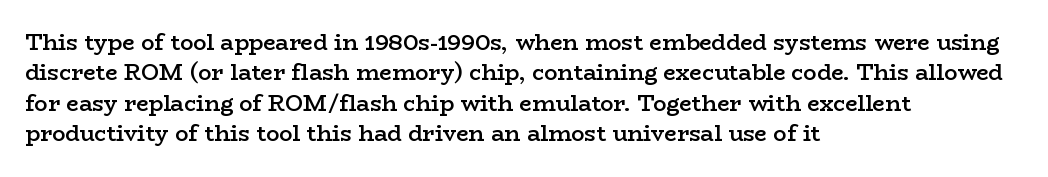
{"italic": "no", "bold": "semi", "underline": "no", "align": "left", "line_spacing": "normal", "line_spacing_ratio": 1.38, "letter_spacing": "normal", "letter_spacing_em": 0.0, "glyph_px": 22}
